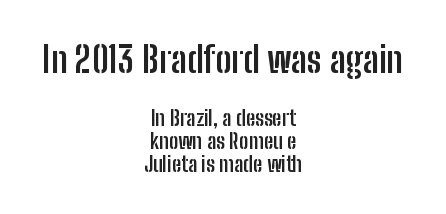
What weight is shown? A full bold with thick strokes. Think of a printed novel: that variable character pitch is what you see here. The words here are not underlined. Typeset on center — no edge is straight. One glance says dense: line gaps are narrower than usual. Honestly, the letter spacing is just normal — you wouldn't notice it.
